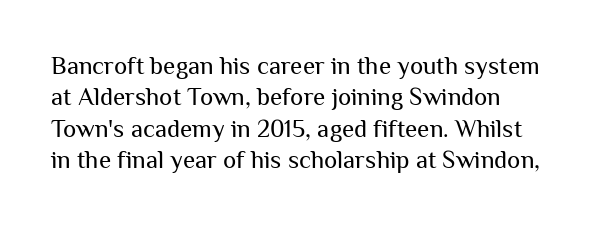
Q: Is the text bold? A: No.
Q: Is the text italic (slanted)? A: No, it is upright.
Q: Is the text underlined? A: No.
Q: Is the spacing between letters normal or unusually wide? A: Normal.
Q: Is the spacing between lines tight, normal or loose? A: Normal.
